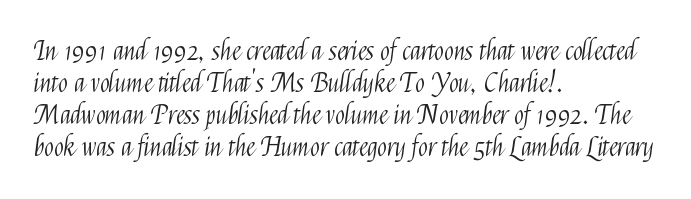
The image shows 26 px text type; set left-aligned, line spacing 1.23x, normal letter spacing, not underlined.
